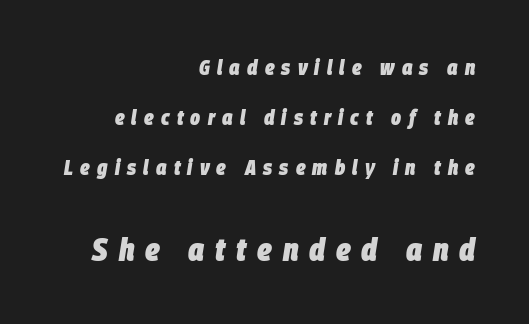
{"italic": "yes", "lean": "right", "slant_degrees": 9, "bold": "yes", "weight": "heavy", "width": "condensed", "stroke_contrast": "low", "x_height": "large", "monospaced": "no", "underline": "no", "align": "right", "line_spacing": "loose", "line_spacing_ratio": 2.39, "letter_spacing": "wide", "letter_spacing_em": 0.34, "larger_block": "second", "size_ratio": 1.52, "glyph_px": 32}
